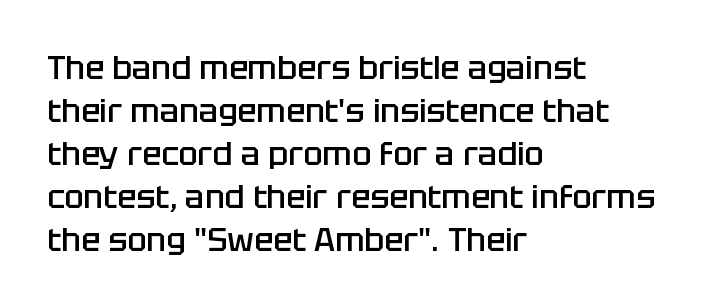
Q: Is the text bold? A: Semi-bold.
Q: Is the text italic (slanted)? A: No, it is upright.
Q: Is the typeface a serif or a sans-serif typeface? A: Sans-serif.
Q: Is the text underlined? A: No.
Q: How is the paragraph aligned? A: Left-aligned.
Q: Is the spacing between letters normal or unusually wide? A: Normal.
Q: Is the spacing between lines tight, normal or loose? A: Normal.
Q: Width (condensed, normal, or wide)? A: Normal.
Q: Stroke contrast? A: Low.
Q: x-height? A: Large.
Q: Monospaced? A: No.
